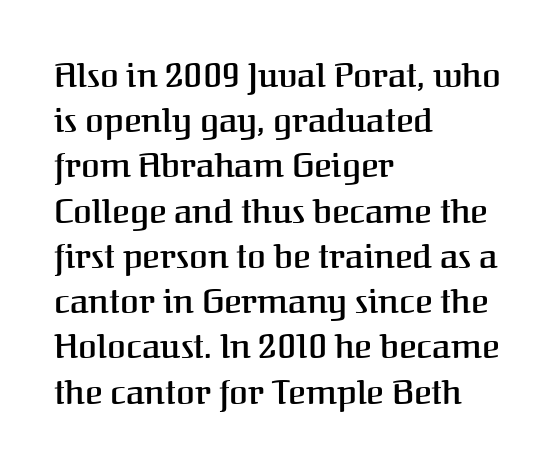
{"serif": "yes", "italic": "no", "bold": "semi", "weight": "semibold", "width": "normal", "stroke_contrast": "medium", "x_height": "medium", "monospaced": "no", "underline": "no", "align": "left", "line_spacing": "normal", "line_spacing_ratio": 1.33, "letter_spacing": "normal", "letter_spacing_em": 0.0, "glyph_px": 34}
